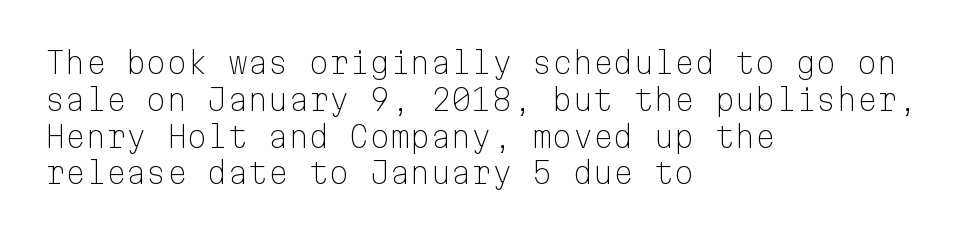
The image shows 29 px light sans-serif type, upright, monospaced; set left-aligned, normal line spacing (1.27x), normal letter spacing, not underlined; low stroke contrast and a medium x-height.
